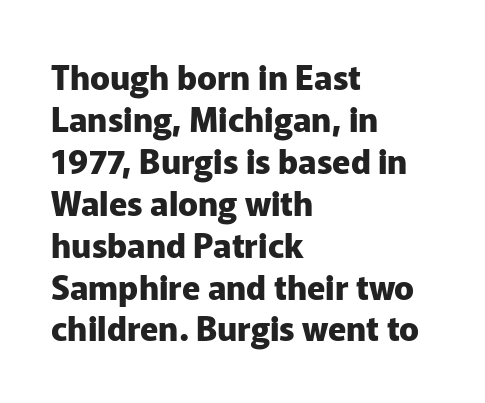
{"serif": "no", "italic": "no", "bold": "yes", "weight": "heavy", "width": "normal", "stroke_contrast": "low", "x_height": "medium", "monospaced": "no", "underline": "no", "align": "left", "line_spacing": "normal", "line_spacing_ratio": 1.27, "letter_spacing": "normal", "letter_spacing_em": 0.0, "glyph_px": 33}
